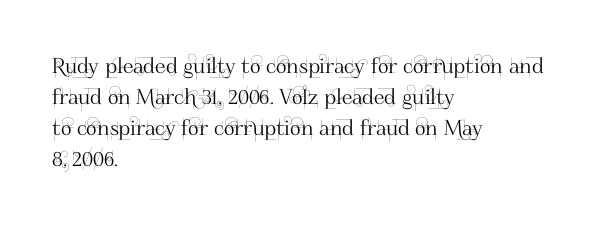
There is no visible air inserted between adjacent glyphs. Alignment: flush left. The words here are not underlined. The axis of the letterforms is exactly vertical. The designer left line spacing at the default.
